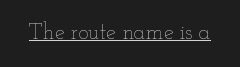
The image shows 22 px text type, upright; set normal letter spacing, underlined.
